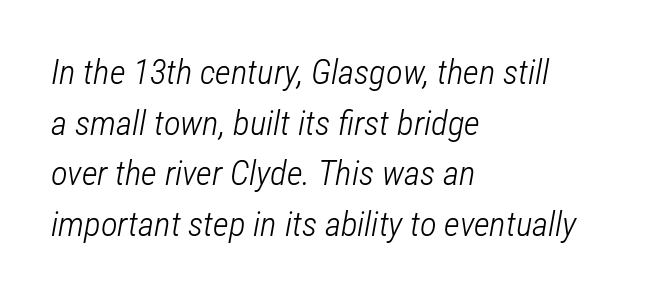
The image shows 35 px light, condensed type, italic (leaning right); set left-aligned, normal line spacing (1.45x), normal letter spacing, not underlined; low stroke contrast and a medium x-height.
